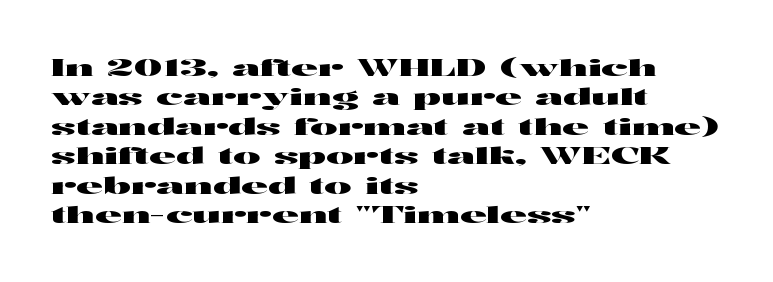
One-word summary of the alignment: left. Posture: vertical. The tracking reads as untouched default to a designer's eye. Each row of text sits above clean, open space. Does the leading feel generous? No, just average.
